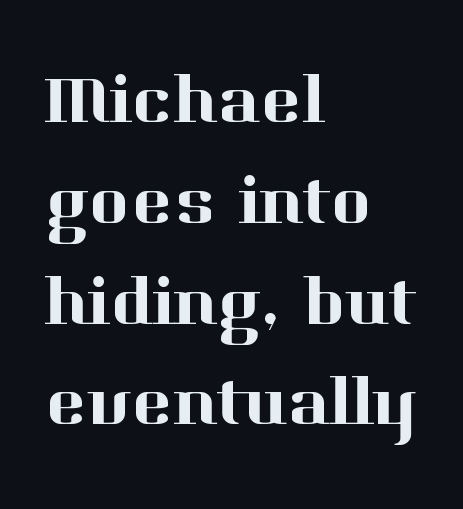
The image shows 70 px serif type, upright; set left-aligned, normal line spacing (1.44x), normal letter spacing, not underlined; high stroke contrast and a medium x-height.
